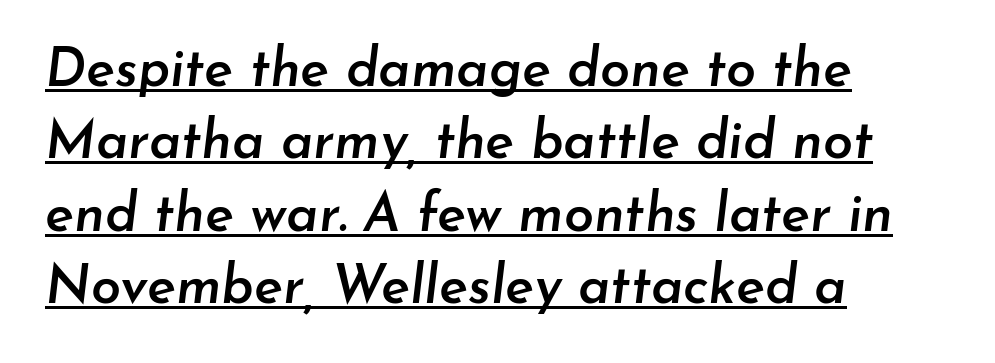
Reading down the column, the eye jumps a familiar distance to each next line. Each line starts at the same left margin while the right side varies. Italic: yes, the glyphs are oblique. Default kerning and tracking; the words read as compact shapes.
